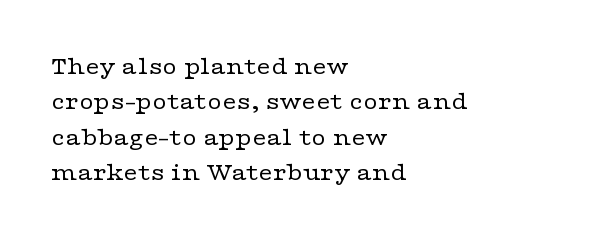
Plain, unruled lines of type. Is the type heavy? It reads as light-to-regular instead. Interline gaps are of average width in this sample. In terms of posture, this sample is upright. These lines are set flush left with a ragged right edge. Nothing unusual about the tracking: characters are spaced as the font intends.
